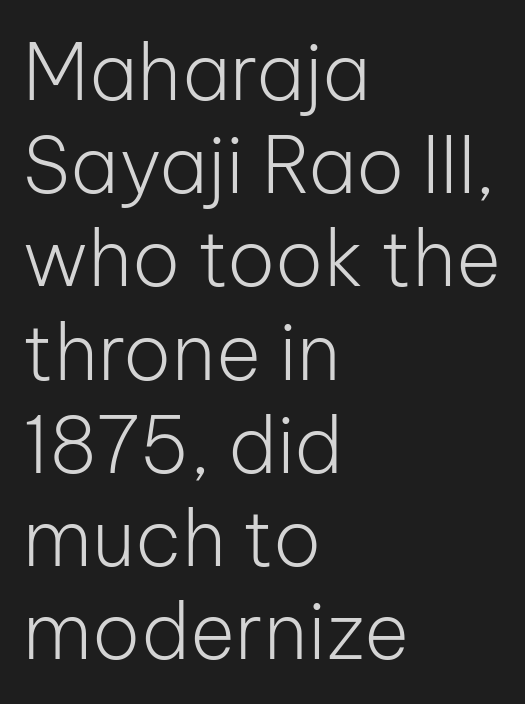
Q: Is the text bold? A: No.
Q: Is the text italic (slanted)? A: No, it is upright.
Q: Is the typeface a serif or a sans-serif typeface? A: Sans-serif.
Q: Is the text underlined? A: No.
Q: How is the paragraph aligned? A: Left-aligned.
Q: Is the spacing between letters normal or unusually wide? A: Normal.
Q: Width (condensed, normal, or wide)? A: Normal.
Q: Stroke contrast? A: Low.
Q: x-height? A: Medium.
Q: Monospaced? A: No.
